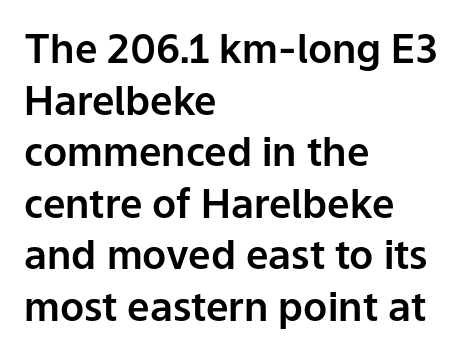
This rendering uses left alignment, leaving the right contour irregular. Standard letterfit; no display-style spreading of the glyphs. Do the letters lean? They stand straight. Nope, no serifs anywhere on these letters. Do the characters align in a grid? No, the font is proportional. Vertical spacing — default.
